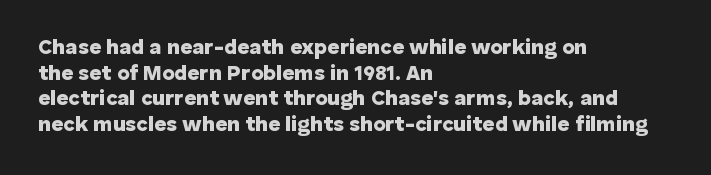
{"italic": "no", "bold": "yes", "underline": "no", "align": "left", "line_spacing_ratio": 1.22, "letter_spacing": "normal", "letter_spacing_em": 0.0, "glyph_px": 21}
